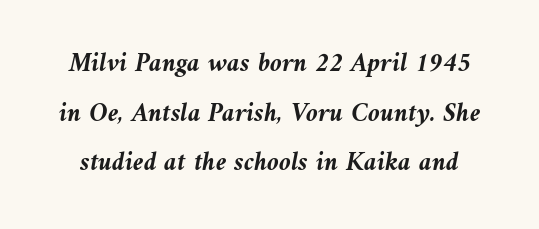
Plain, unruled lines of type. The glyphs look as if they've been sheared to an angle. Compared with an ordinary text face, these strokes are far heavier — a full bold. Spacing between characters is what you'd get straight out of the box.
